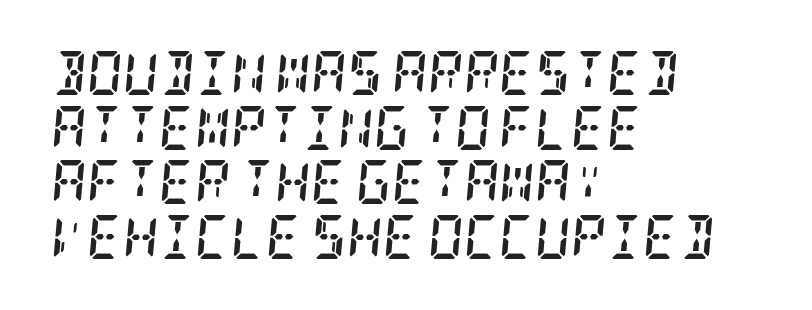
Q: Is the text bold? A: Yes.
Q: Is the text italic (slanted)? A: Yes, it leans right by about 5 degrees.
Q: Is the typeface a serif or a sans-serif typeface? A: Serif.
Q: Is the text underlined? A: No.
Q: How is the paragraph aligned? A: Left-aligned.
Q: Is the spacing between letters normal or unusually wide? A: Normal.
Q: Width (condensed, normal, or wide)? A: Condensed.
Q: Stroke contrast? A: Low.
Q: x-height? A: Large.
